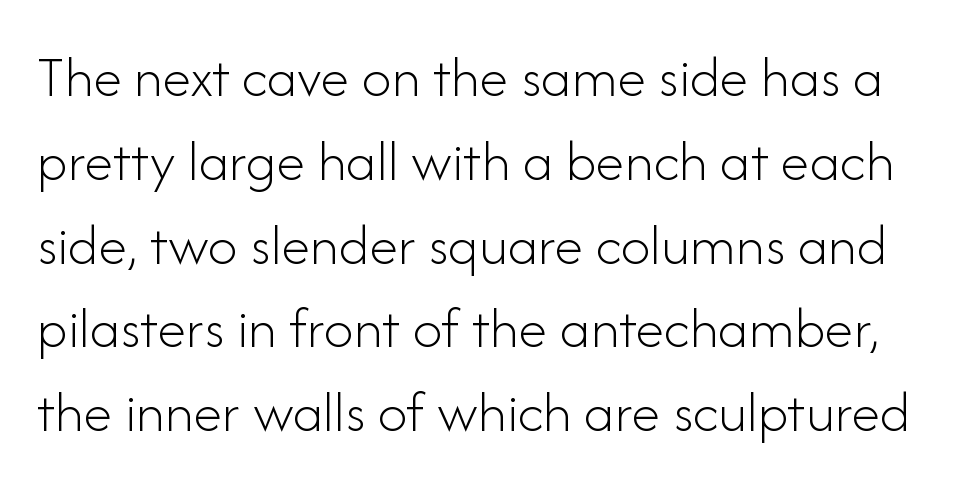
The image shows 59 px light sans-serif type, upright; set normal line spacing (1.42x), normal letter spacing, not underlined; low stroke contrast and a small x-height.
